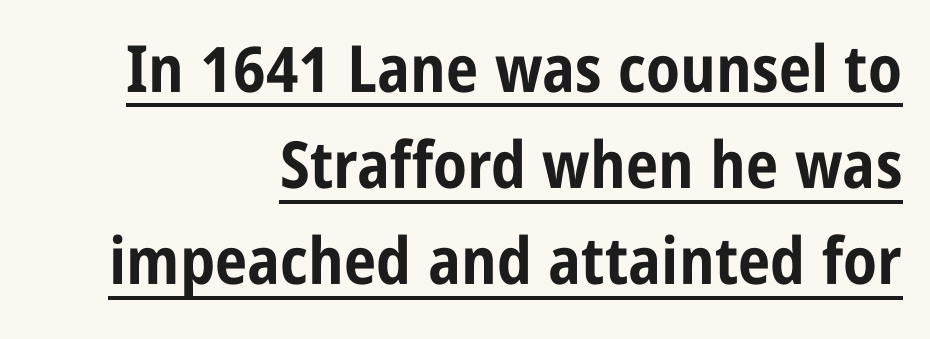
Q: Is the text bold? A: Yes.
Q: Is the text italic (slanted)? A: No, it is upright.
Q: Is the typeface a serif or a sans-serif typeface? A: Sans-serif.
Q: Is the text underlined? A: Yes.
Q: How is the paragraph aligned? A: Right-aligned.
Q: Is the spacing between letters normal or unusually wide? A: Normal.
Q: Is the spacing between lines tight, normal or loose? A: Normal.
Q: Width (condensed, normal, or wide)? A: Condensed.
Q: Stroke contrast? A: Low.
Q: x-height? A: Large.
Q: Monospaced? A: No.
